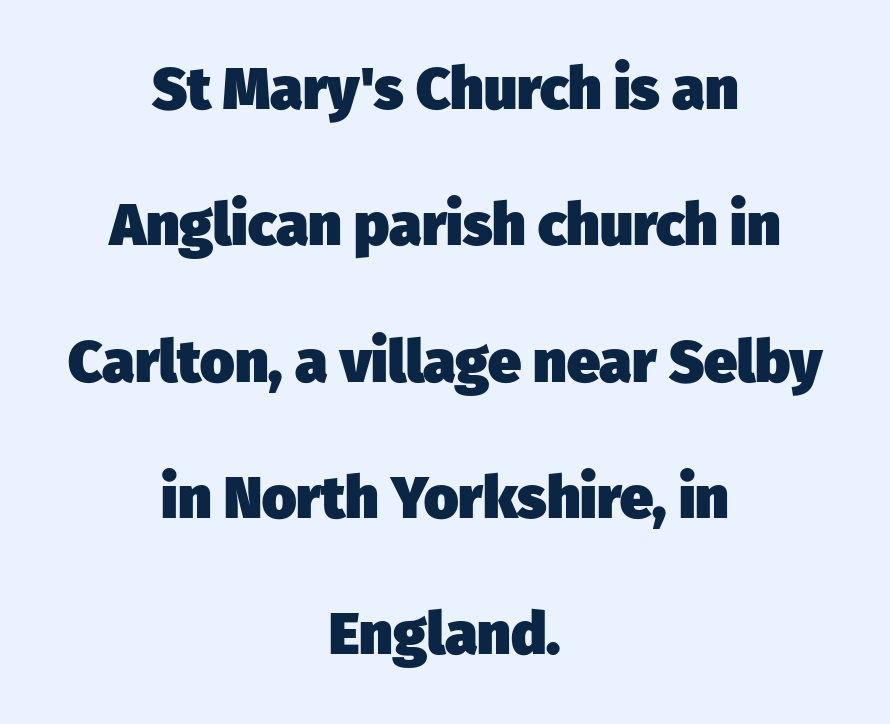
{"serif": "no", "bold": "yes", "weight": "heavy", "width": "normal", "stroke_contrast": "low", "x_height": "medium", "monospaced": "no", "underline": "no", "align": "center", "line_spacing": "loose", "line_spacing_ratio": 2.31, "letter_spacing": "normal", "letter_spacing_em": 0.0, "glyph_px": 59}
